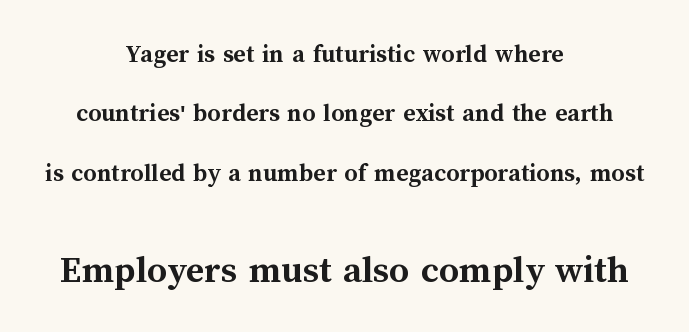
{"italic": "no", "bold": "yes", "weight": "semibold", "width": "normal", "stroke_contrast": "medium", "x_height": "medium", "monospaced": "no", "underline": "no", "align": "center", "line_spacing": "loose", "line_spacing_ratio": 2.28, "letter_spacing": "normal", "letter_spacing_em": 0.0, "larger_block": "second", "size_ratio": 1.5, "glyph_px": 39}
